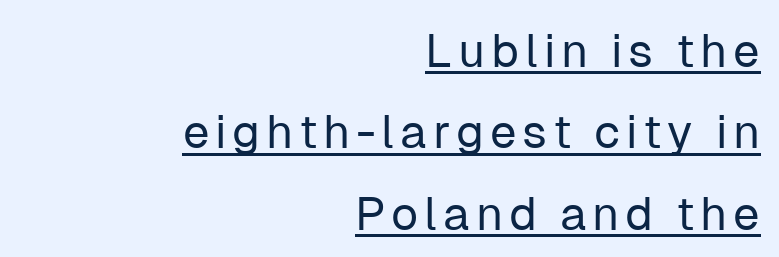
The image shows 47 px regular-weight sans-serif type, upright; set right-aligned, line spacing 1.73x, underlined; low stroke contrast and a medium x-height.
